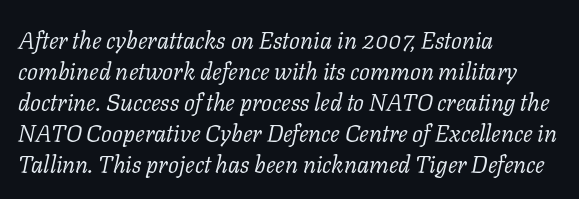
{"italic": "yes", "lean": "right", "slant_degrees": 11, "bold": "no", "underline": "no", "align": "left", "line_spacing": "normal", "line_spacing_ratio": 1.29, "letter_spacing": "normal", "letter_spacing_em": 0.0, "glyph_px": 24}
